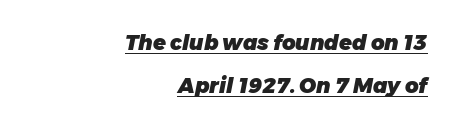
The image shows 21 px bold type, italic (leaning right); set right-aligned, loose line spacing (2.06x), normal letter spacing, underlined.
